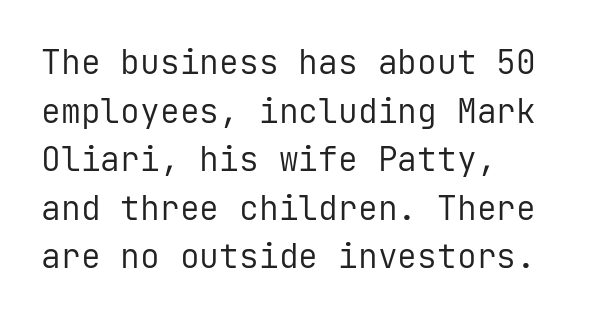
The image shows 33 px regular-weight sans-serif type, upright, monospaced; set left-aligned, normal line spacing (1.47x), normal letter spacing, not underlined; low stroke contrast and a medium x-height.
